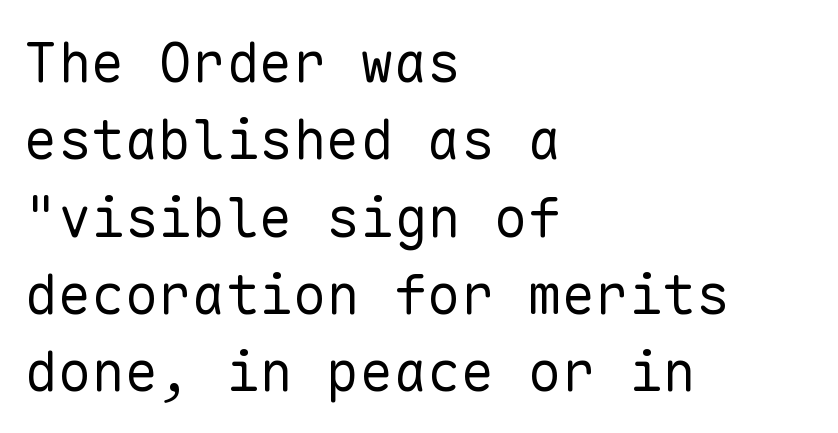
Q: Is the text bold? A: No.
Q: Is the text italic (slanted)? A: No, it is upright.
Q: Is the typeface a serif or a sans-serif typeface? A: Sans-serif.
Q: Is the text underlined? A: No.
Q: How is the paragraph aligned? A: Left-aligned.
Q: Is the spacing between letters normal or unusually wide? A: Normal.
Q: Is the spacing between lines tight, normal or loose? A: Normal.
Q: Width (condensed, normal, or wide)? A: Normal.
Q: Stroke contrast? A: Low.
Q: x-height? A: Medium.
Q: Monospaced? A: Yes.
